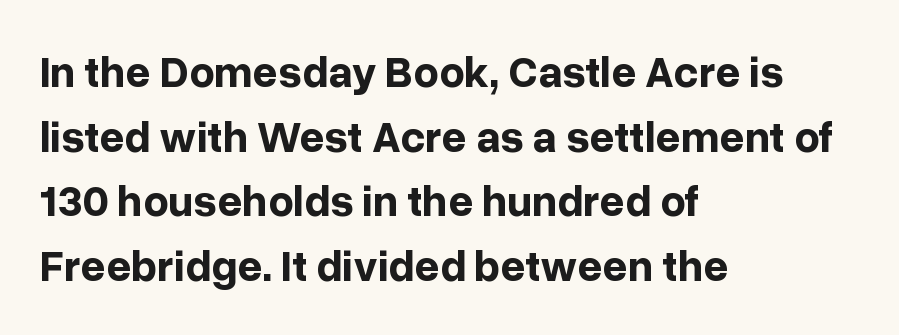
Q: Is the text bold? A: Yes.
Q: Is the text italic (slanted)? A: No, it is upright.
Q: Is the typeface a serif or a sans-serif typeface? A: Sans-serif.
Q: Is the text underlined? A: No.
Q: How is the paragraph aligned? A: Left-aligned.
Q: Is the spacing between letters normal or unusually wide? A: Normal.
Q: Is the spacing between lines tight, normal or loose? A: Normal.
Q: Width (condensed, normal, or wide)? A: Normal.
Q: Stroke contrast? A: Low.
Q: x-height? A: Medium.
Q: Monospaced? A: No.
